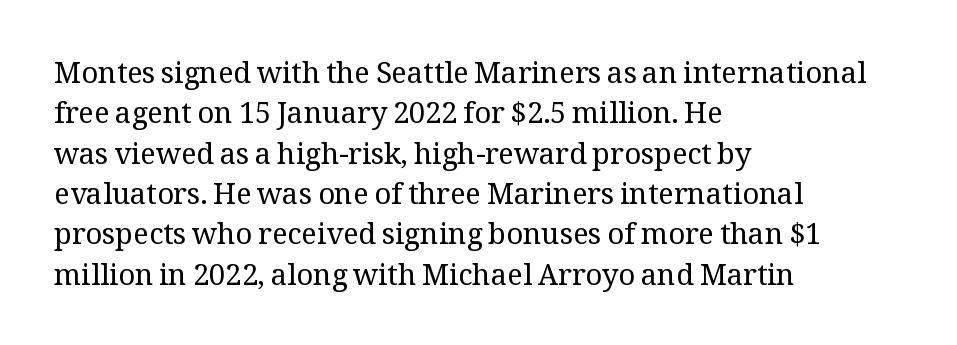
Q: Is the text bold? A: No.
Q: Is the text italic (slanted)? A: No, it is upright.
Q: Is the typeface a serif or a sans-serif typeface? A: Serif.
Q: Is the text underlined? A: No.
Q: How is the paragraph aligned? A: Left-aligned.
Q: Is the spacing between letters normal or unusually wide? A: Normal.
Q: Is the spacing between lines tight, normal or loose? A: Normal.
Q: Width (condensed, normal, or wide)? A: Normal.
Q: Stroke contrast? A: Medium.
Q: x-height? A: Medium.
Q: Monospaced? A: No.
